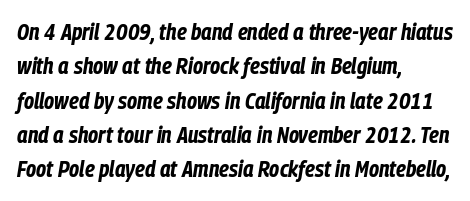
Q: Is the text bold? A: Yes.
Q: Is the text italic (slanted)? A: Yes, it leans right by about 9 degrees.
Q: Is the text underlined? A: No.
Q: How is the paragraph aligned? A: Left-aligned.
Q: Is the spacing between letters normal or unusually wide? A: Normal.
Q: Is the spacing between lines tight, normal or loose? A: Normal.
